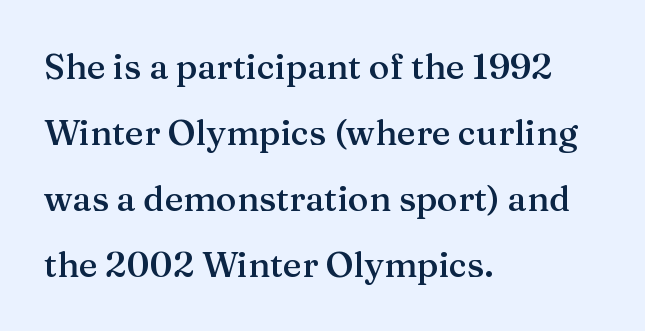
{"serif": "yes", "italic": "no", "bold": "semi", "weight": "semibold", "width": "normal", "stroke_contrast": "medium", "x_height": "medium", "monospaced": "no", "underline": "no", "align": "left", "line_spacing_ratio": 1.89, "letter_spacing": "normal", "letter_spacing_em": 0.0, "glyph_px": 35}
